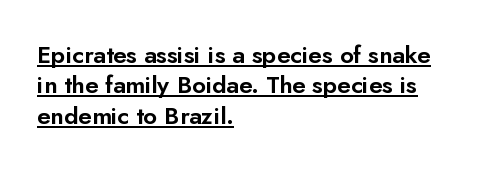
Q: Is the text italic (slanted)? A: No, it is upright.
Q: Is the text underlined? A: Yes.
Q: How is the paragraph aligned? A: Left-aligned.
Q: Is the spacing between letters normal or unusually wide? A: Normal.
Q: Is the spacing between lines tight, normal or loose? A: Normal.
